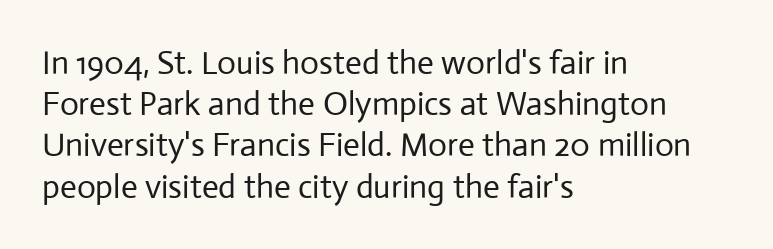
The image shows 33 px regular-weight sans-serif type, upright; set left-aligned, normal line spacing (1.25x), normal letter spacing, not underlined; low stroke contrast and a medium x-height.
